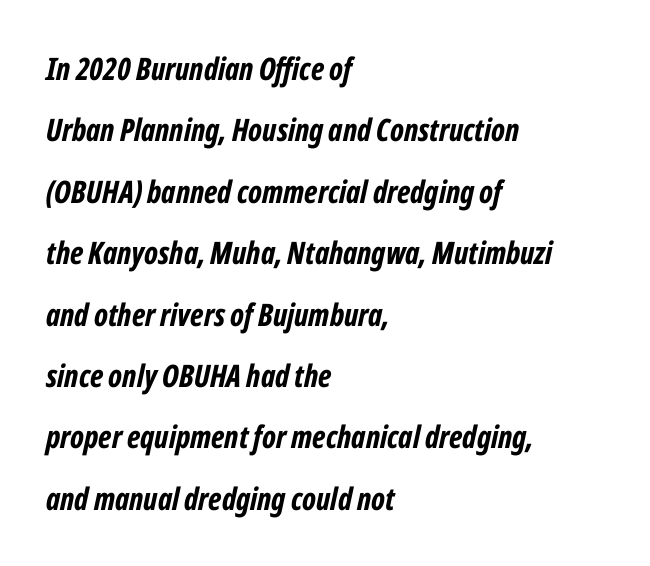
Check under the words: just untouched page. Here the designer chose a conventional face with non-uniform glyph widths. Here the glyphs are tracked normally, forming tight word shapes. All the whitespace from short lines collects on the right. The font's italic variant was chosen for this text. Heavy, bold letterforms.
